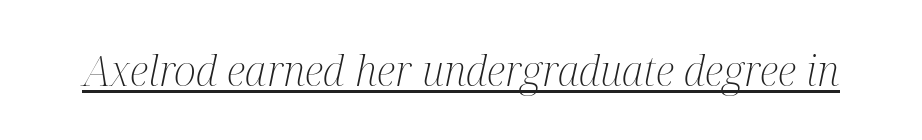
Are there feet on the stems? There are — it's a serif. The glyphs look as if they've been sheared to an angle. Is there an underline? Yes — a line sits under the letters. The passage shown has conventional tracking throughout. This reads as an unemphasized weight, regular at the heaviest.
